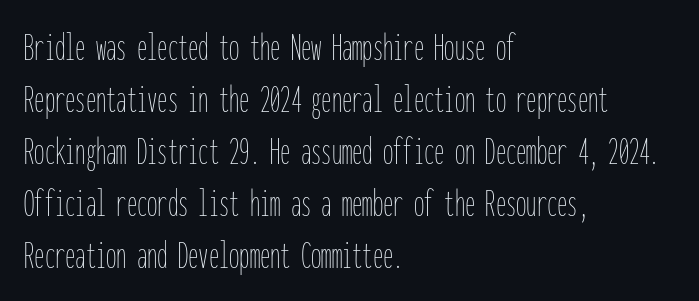
Fixed-width glyphs throughout — classic coding-font behaviour. The paragraph shown leans on its left margin. On a weight scale, this lands at 450 or below. Honestly, the row spacing looks completely unremarkable. Letters rest on an invisible, unmarked baseline.
